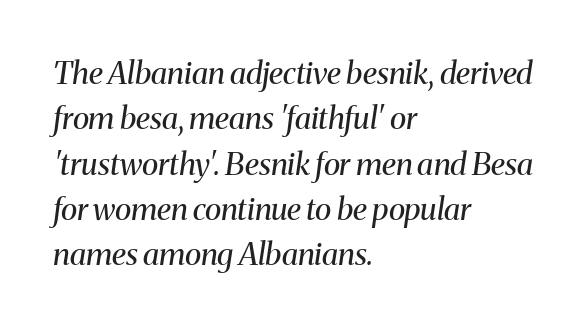
{"serif": "yes", "italic": "yes", "lean": "right", "slant_degrees": 8, "bold": "no", "weight": "regular", "width": "normal", "stroke_contrast": "medium", "x_height": "medium", "monospaced": "no", "underline": "no", "align": "left", "line_spacing": "normal", "line_spacing_ratio": 1.46, "letter_spacing": "normal", "letter_spacing_em": 0.0, "glyph_px": 31}
